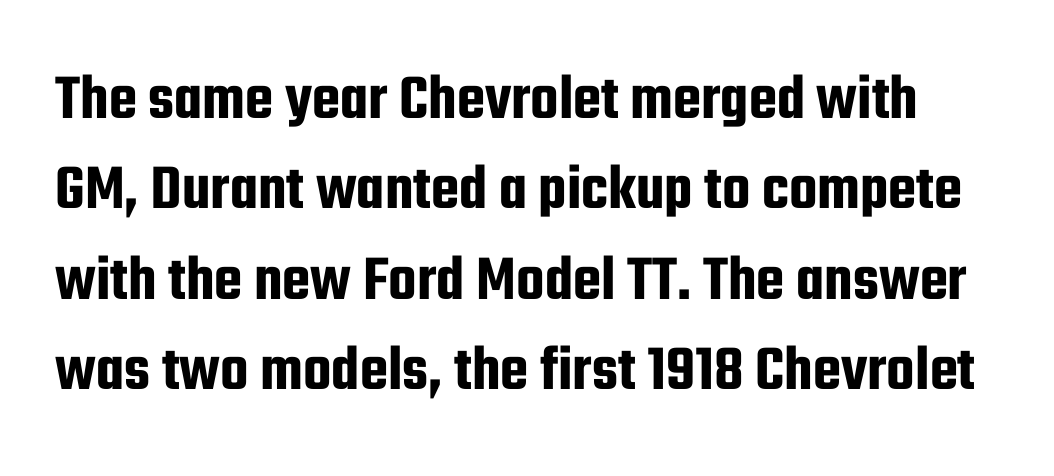
Varying glyph widths throughout — classic text-font behaviour. If you measured baseline to baseline, you'd find a middling distance. Each letter's strokes conclude bluntly, with no projecting serifs. Characters follow at the spacing the type designer built in. Type without underlining.
